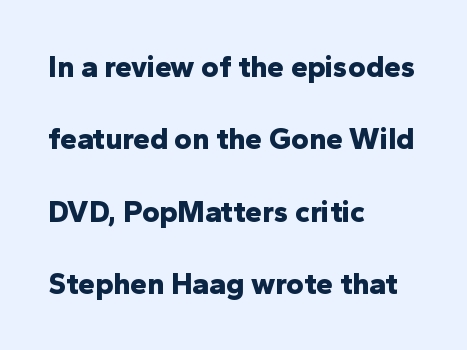
Q: Is the text bold? A: Yes.
Q: Is the text italic (slanted)? A: No, it is upright.
Q: Is the typeface a serif or a sans-serif typeface? A: Sans-serif.
Q: Is the text underlined? A: No.
Q: How is the paragraph aligned? A: Left-aligned.
Q: Is the spacing between letters normal or unusually wide? A: Normal.
Q: Is the spacing between lines tight, normal or loose? A: Loose.
Q: Width (condensed, normal, or wide)? A: Normal.
Q: Stroke contrast? A: Low.
Q: x-height? A: Medium.
Q: Monospaced? A: No.
